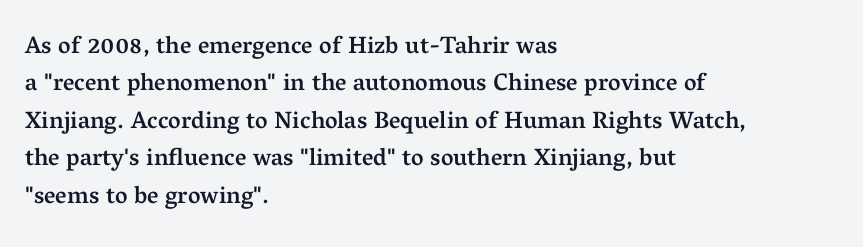
Q: Is the text bold? A: Semi-bold.
Q: Is the text italic (slanted)? A: No, it is upright.
Q: Is the text underlined? A: No.
Q: How is the paragraph aligned? A: Left-aligned.
Q: Is the spacing between letters normal or unusually wide? A: Normal.
Q: Is the spacing between lines tight, normal or loose? A: Normal.
